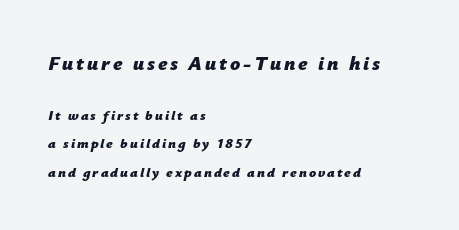
Q: Is the text bold? A: Yes.
Q: Is the text italic (slanted)? A: Yes, it leans right by about 12 degrees.
Q: Is the text underlined? A: No.
Q: How is the paragraph aligned? A: Left-aligned.
Q: Is the spacing between lines tight, normal or loose? A: Loose.
Q: Which block of text is set in a larger size, the first (top) or the second (bottom)? A: The first (top) one.
